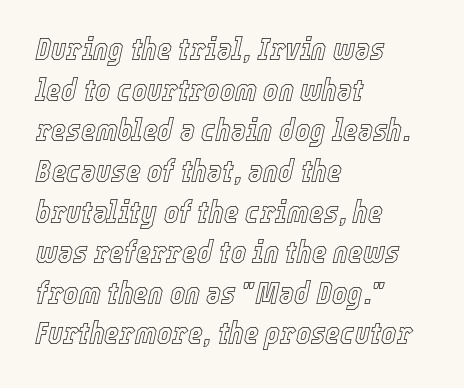
The image shows 32 px condensed type, italic (leaning right); set left-aligned, normal line spacing (1.27x), normal letter spacing, not underlined; a medium x-height.
